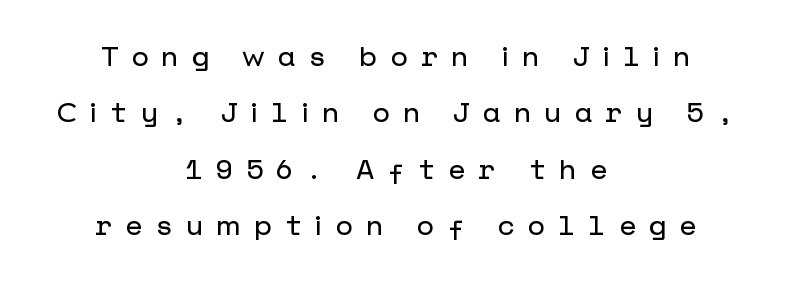
Look at the bottom of the vertical strokes: they stop flat, with no serifs. Inter-character spacing is expanded well beyond the font's built-in metrics. These lines stack symmetrically, like a column narrowing and widening about its center. Anything drawn beneath the words? Only blank space. The axis of the letterforms is exactly vertical.
